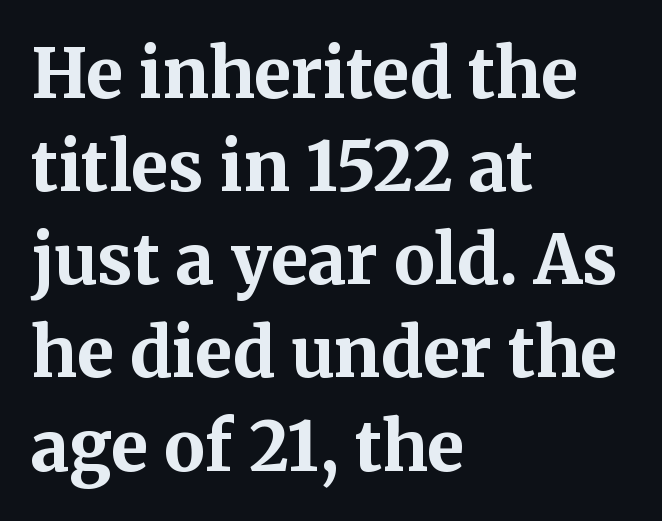
The image shows 68 px bold serif type, upright; set left-aligned, normal line spacing (1.37x), normal letter spacing, not underlined; medium stroke contrast and a medium x-height.
